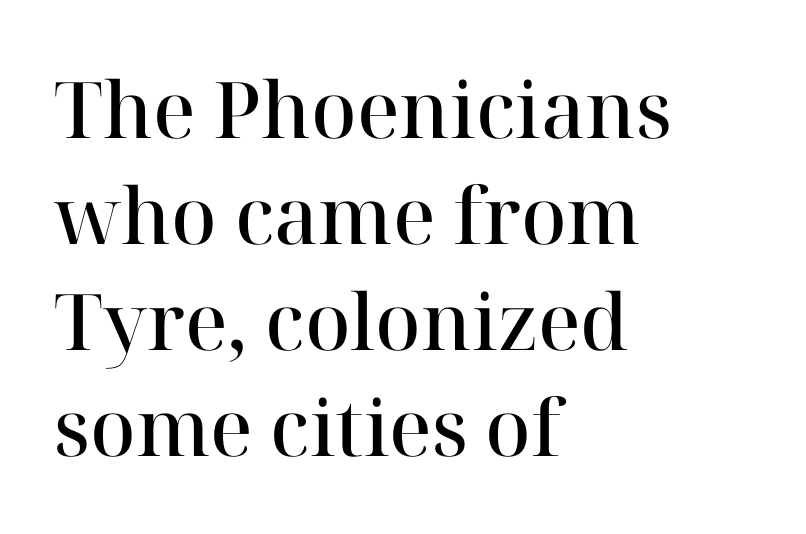
Q: Is the text bold? A: Semi-bold.
Q: Is the text italic (slanted)? A: No, it is upright.
Q: Is the typeface a serif or a sans-serif typeface? A: Serif.
Q: Is the text underlined? A: No.
Q: How is the paragraph aligned? A: Left-aligned.
Q: Is the spacing between letters normal or unusually wide? A: Normal.
Q: Is the spacing between lines tight, normal or loose? A: Normal.
Q: Width (condensed, normal, or wide)? A: Normal.
Q: Stroke contrast? A: High.
Q: x-height? A: Medium.
Q: Monospaced? A: No.
